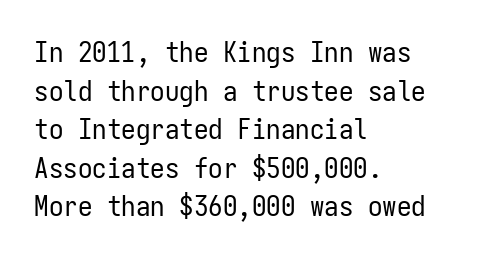
Q: Is the text bold? A: No.
Q: Is the text italic (slanted)? A: No, it is upright.
Q: Is the typeface a serif or a sans-serif typeface? A: Sans-serif.
Q: Is the text underlined? A: No.
Q: How is the paragraph aligned? A: Left-aligned.
Q: Is the spacing between letters normal or unusually wide? A: Normal.
Q: Is the spacing between lines tight, normal or loose? A: Normal.
Q: Width (condensed, normal, or wide)? A: Condensed.
Q: Stroke contrast? A: Low.
Q: x-height? A: Medium.
Q: Monospaced? A: Yes.
